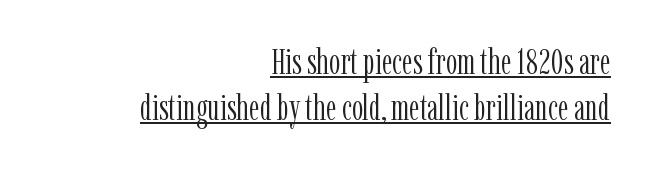
The image shows 36 px light, condensed serif type, upright; set right-aligned, normal line spacing (1.28x), normal letter spacing, underlined; low stroke contrast and a medium x-height.
